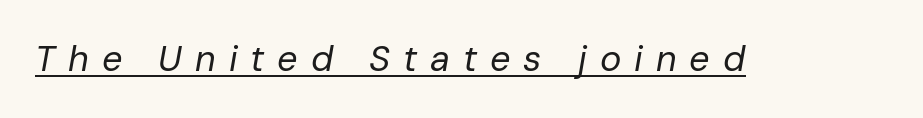
Tracking here is generous; glyphs stand well apart from one another. Is the type heavy? It reads as light-to-regular instead. Character widths vary here, with narrow letters taking less room than wide ones. The rendering uses the underline text-decoration.
